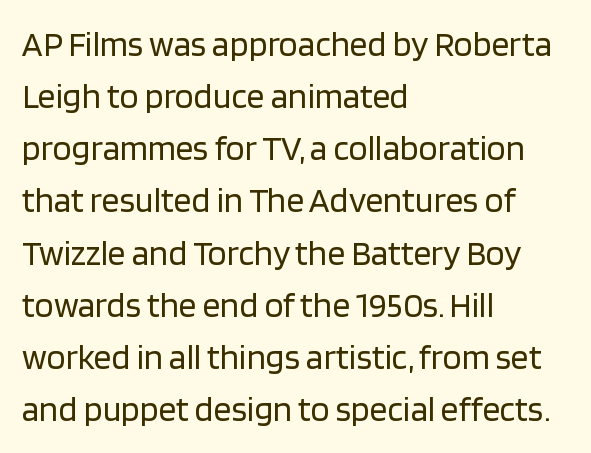
The compositor pushed each line to the left boundary. Leading matches the norm, producing a regular column. Think standard paragraph weight, or any step lighter than that. Tall strokes in this sample are plumb rather than angled.
